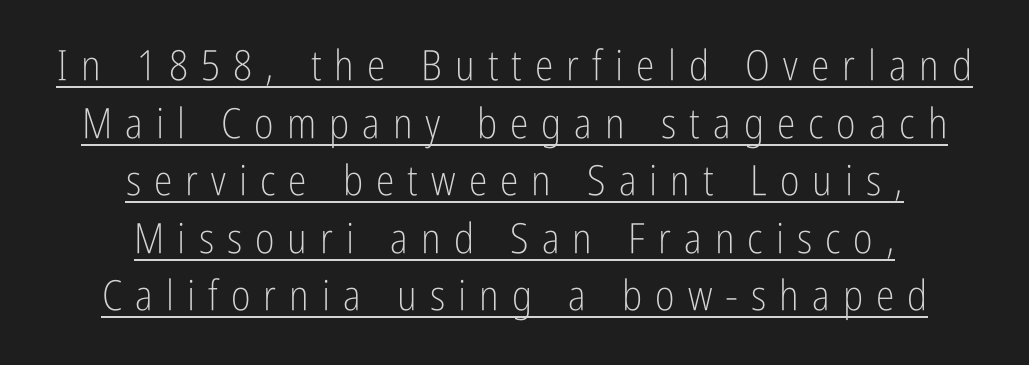
Compared with undecorated copy, this sample adds a rule below the words. The line texture is sparse and dotted thanks to wide tracking. The letters stand straight up with perfectly vertical stems. Is this a fixed-width face? No — the glyphs have proportional, varying widths. What kind of face is this? One without serifs — a sans. Line spacing here is normal.
